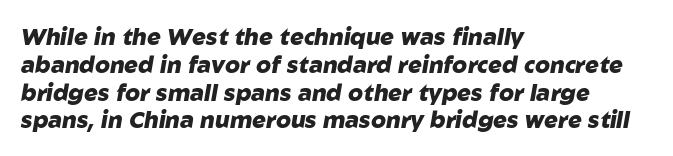
The image shows 23 px bold type, italic (leaning right); set left-aligned, line spacing 1.21x, normal letter spacing, not underlined.
